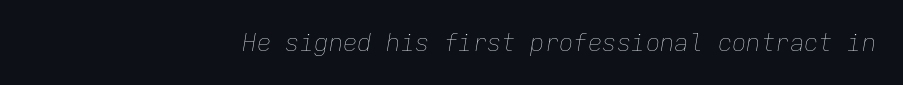
Quick note: italic. Leftover space on each line is placed entirely before the opening word. Is the letter spacing exaggerated? No — it looks like the ordinary default. This rendering features lettering with no underline. Stroke thickness stays within the range of a standard reading face or lighter.
